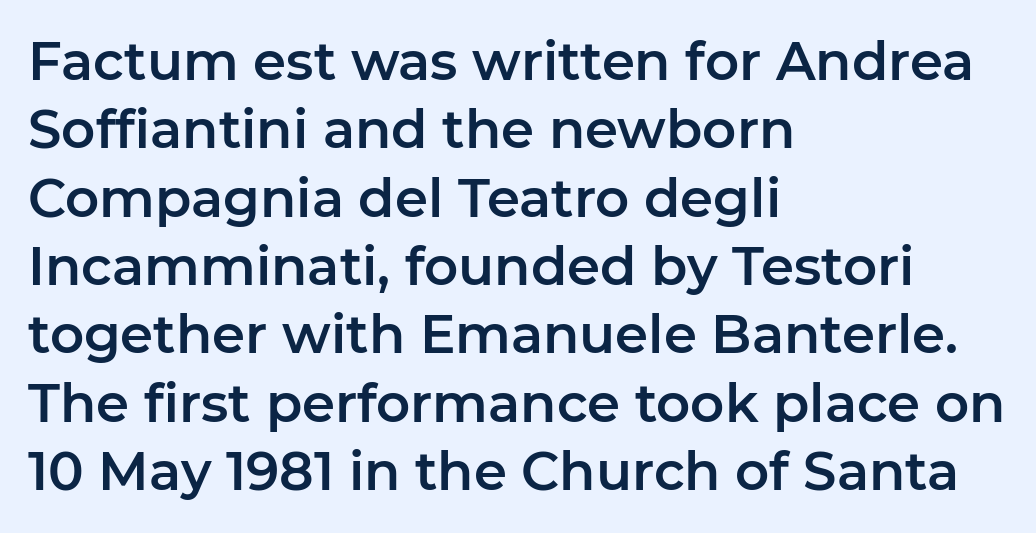
Q: Is the text italic (slanted)? A: No, it is upright.
Q: Is the typeface a serif or a sans-serif typeface? A: Sans-serif.
Q: Is the text underlined? A: No.
Q: How is the paragraph aligned? A: Left-aligned.
Q: Is the spacing between letters normal or unusually wide? A: Normal.
Q: Is the spacing between lines tight, normal or loose? A: Normal.
Q: Width (condensed, normal, or wide)? A: Normal.
Q: Stroke contrast? A: Low.
Q: x-height? A: Medium.
Q: Monospaced? A: No.
